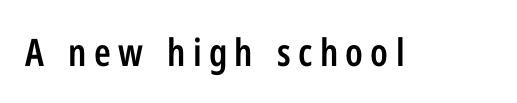
The image shows 38 px semibold, condensed sans-serif type, upright; set not underlined; low stroke contrast and a medium x-height.
